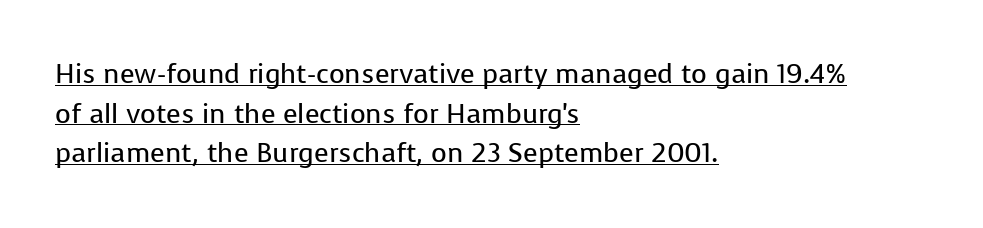
The image shows 27 px text type, upright; set left-aligned, normal line spacing (1.47x), normal letter spacing, underlined.
